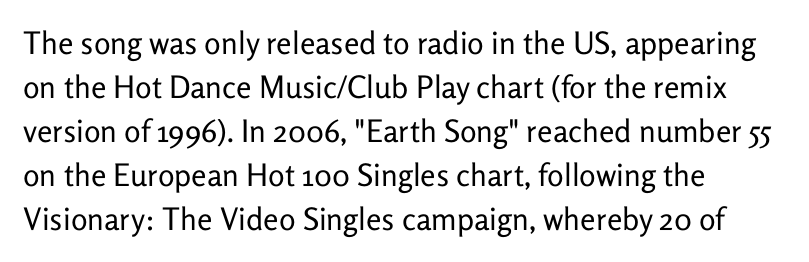
The image shows 31 px regular-weight sans-serif type, upright; set left-aligned, normal line spacing (1.42x), normal letter spacing, not underlined; low stroke contrast and a medium x-height.
